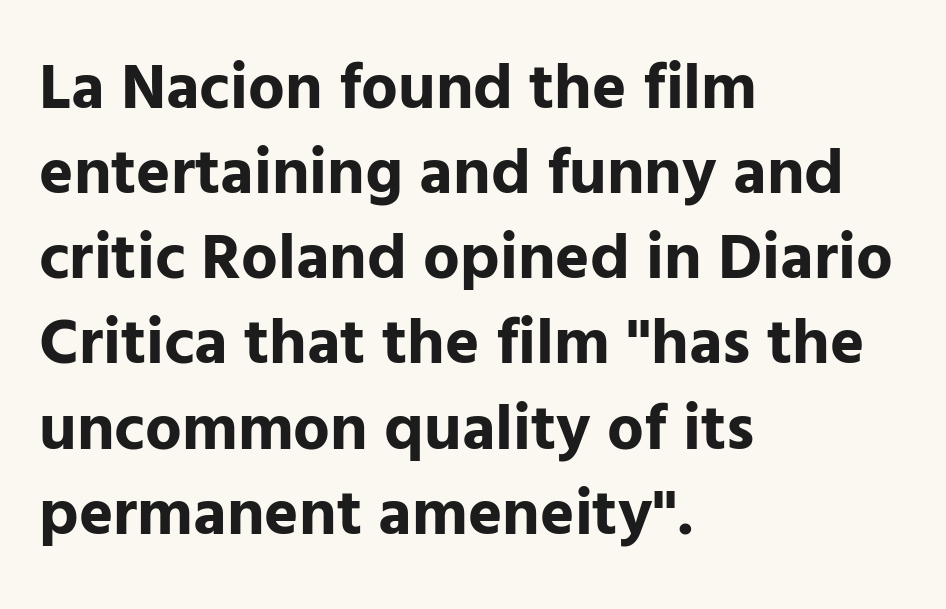
Does the weight exceed regular? Yes, all the way to bold. Does the leading feel generous? No, just average. The passage shown is typed in a proportional face where columns would drift. Quick note: underline off.
